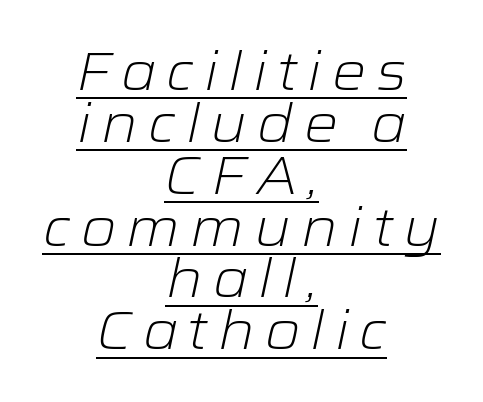
{"italic": "yes", "lean": "right", "slant_degrees": 12, "bold": "no", "weight": "light", "width": "wide", "stroke_contrast": "low", "x_height": "medium", "monospaced": "no", "underline": "yes", "align": "center", "line_spacing": "tight", "line_spacing_ratio": 0.96, "glyph_px": 54}
